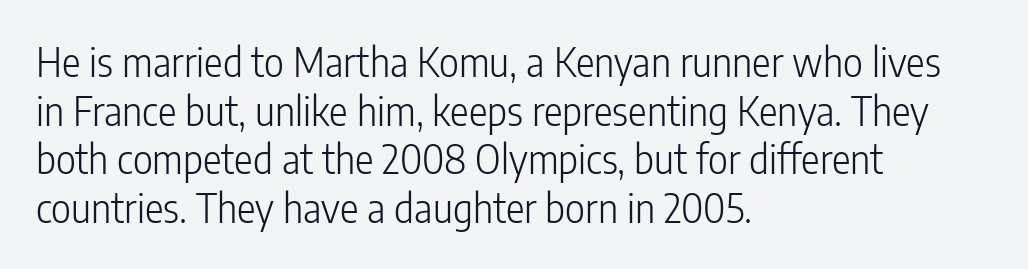
Each letter keeps its own natural width here, so spacing adapts to shape. Layout note: lines flush left. Classification — sans serif. Whoever set this chose a conventional vertical rhythm.
